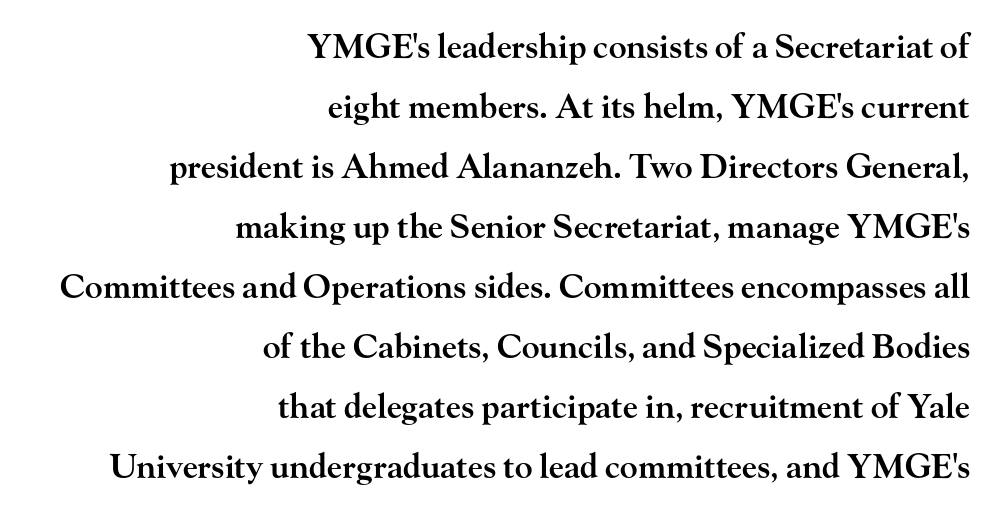
Tracking value appears to be zero — textbook default spacing. As a designer I'd log this as weight 600, semibold. Descenders hang freely into open space. You can tell from the footed stems that serif type was used. Quick note: not italic, upright. Every row of glyphs terminates at an identical x-position on the right.
